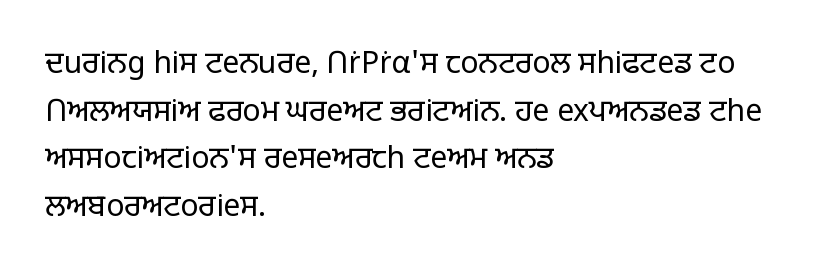
{"serif": "no", "italic": "no", "bold": "no", "weight": "light", "width": "normal", "stroke_contrast": "low", "x_height": "large", "monospaced": "no", "underline": "no", "align": "left", "line_spacing": "normal", "line_spacing_ratio": 1.59, "letter_spacing": "normal", "letter_spacing_em": 0.0, "glyph_px": 30}
